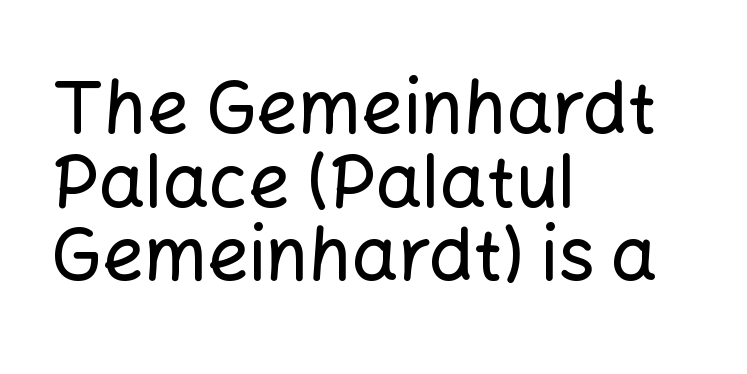
{"serif": "no", "italic": "no", "width": "normal", "stroke_contrast": "low", "x_height": "medium", "monospaced": "no", "underline": "no", "align": "left", "line_spacing": "tight", "line_spacing_ratio": 1.01, "letter_spacing": "normal", "letter_spacing_em": 0.0, "glyph_px": 73}
